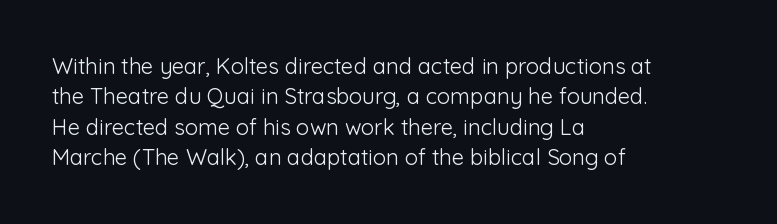
A quiet, ordinary-to-light weight characterises the typeface. The text block is weighted toward the left margin, trailing off unevenly rightward. This rendering leaves character spacing at its baseline value. Characters remain perfectly vertical along every line. The strip under each line holds only bare page.
